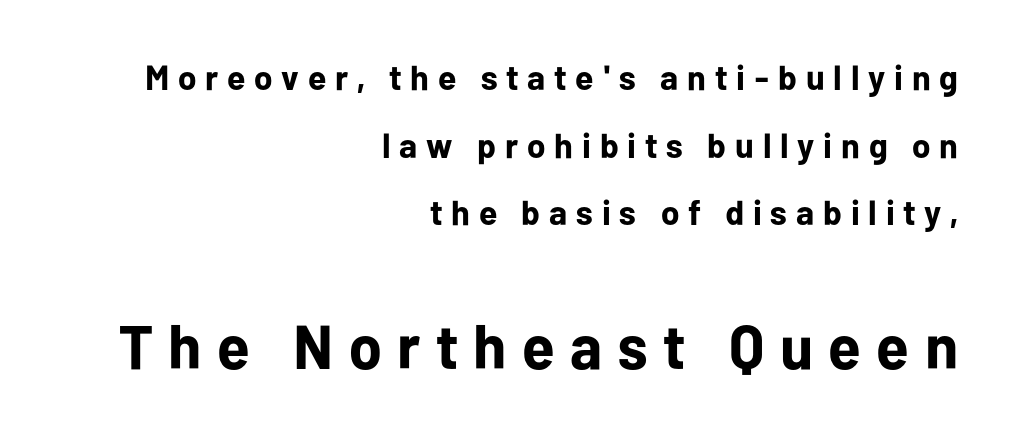
The image shows 62 px bold sans-serif type, upright; set right-aligned, loose line spacing (1.93x), unusually wide letter spacing (+0.25 em), not underlined; the second (bottom) block is 1.77x larger; low stroke contrast and a medium x-height.
